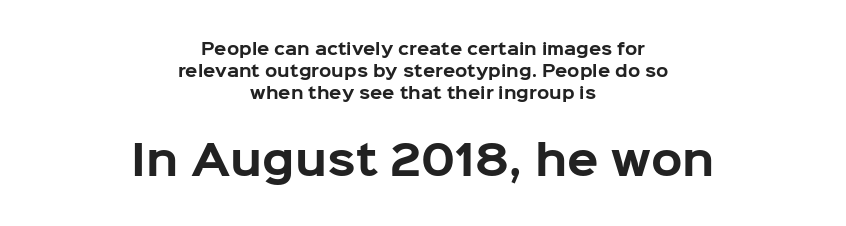
Pretty heavy lettering here — definitely bold. A typesetter would call this leading conventional body-copy spacing. In CSS terms this would be text-align: center. The words here are not underlined. Proportional: the letters do not fall into vertical columns. Upright lettering throughout.
